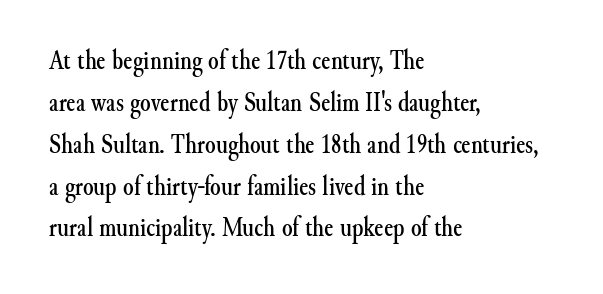
Q: Is the text italic (slanted)? A: No, it is upright.
Q: Is the text underlined? A: No.
Q: How is the paragraph aligned? A: Left-aligned.
Q: Is the spacing between letters normal or unusually wide? A: Normal.
Q: Is the spacing between lines tight, normal or loose? A: Normal.
